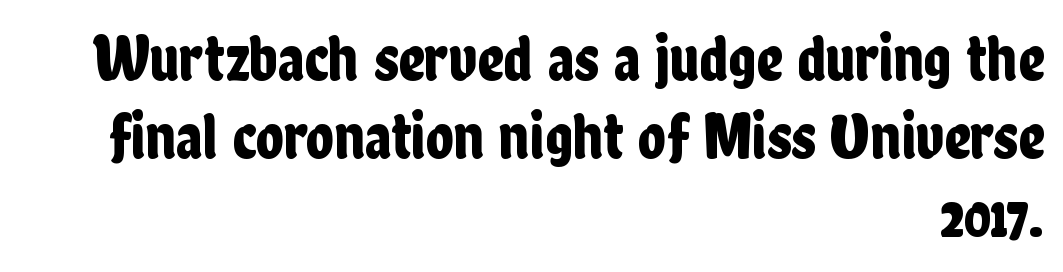
{"serif": "no", "italic": "no", "width": "condensed", "stroke_contrast": "low", "x_height": "medium", "monospaced": "no", "underline": "no", "align": "right", "line_spacing_ratio": 1.2, "letter_spacing": "normal", "letter_spacing_em": 0.0, "glyph_px": 65}
